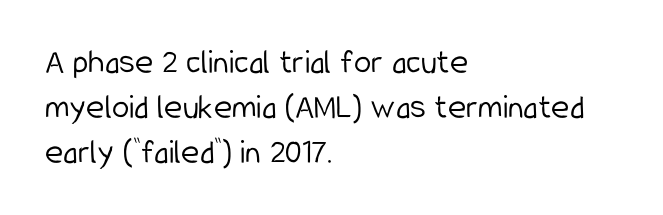
The image shows 35 px light, condensed sans-serif type, upright; set left-aligned, normal line spacing (1.28x), normal letter spacing, not underlined; low stroke contrast and a medium x-height.
